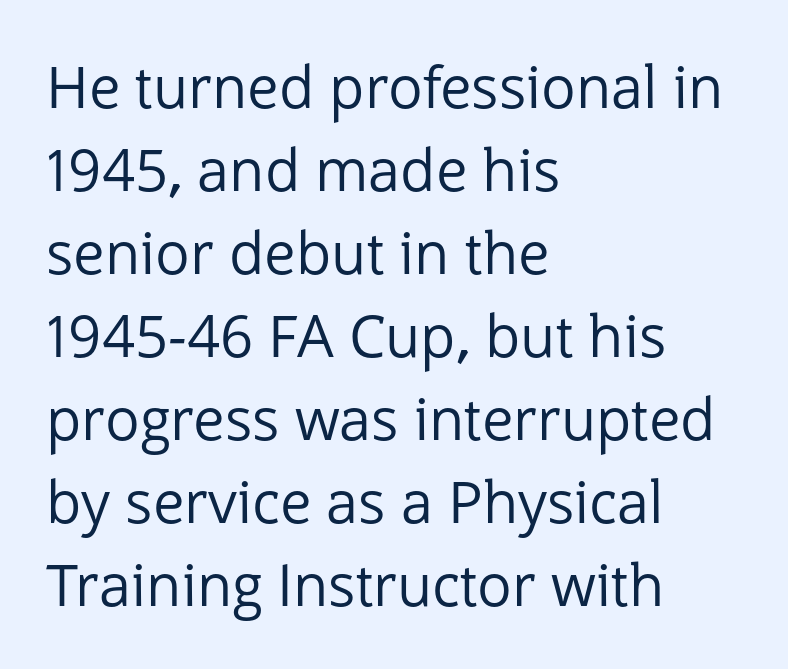
{"serif": "no", "italic": "no", "bold": "no", "weight": "regular", "width": "normal", "stroke_contrast": "low", "x_height": "medium", "monospaced": "no", "underline": "no", "align": "left", "line_spacing": "normal", "line_spacing_ratio": 1.43, "letter_spacing": "normal", "letter_spacing_em": 0.0, "glyph_px": 58}
